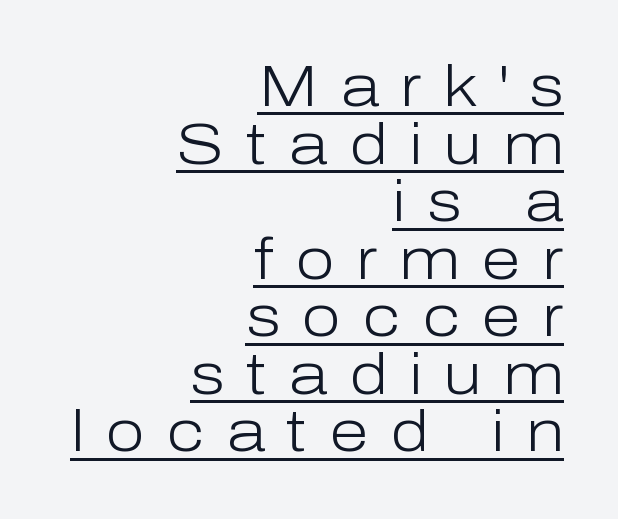
{"serif": "no", "italic": "no", "bold": "no", "weight": "light", "width": "normal", "stroke_contrast": "low", "x_height": "medium", "monospaced": "no", "underline": "yes", "align": "right", "line_spacing": "tight", "line_spacing_ratio": 1.01, "letter_spacing": "wide", "letter_spacing_em": 0.38, "glyph_px": 57}
